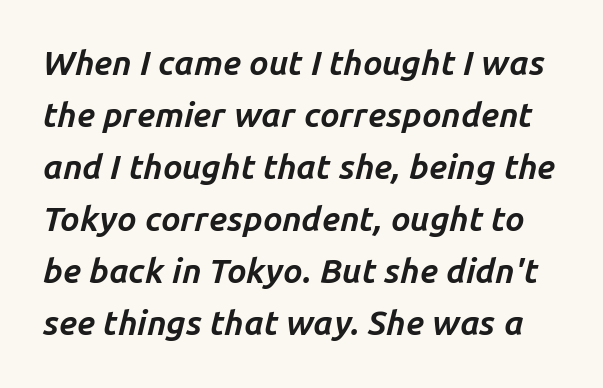
The type is set solid horizontally, with unmodified tracking. Yep, that's italic — everything's leaning. You could not count columns in this text — the font is proportionally spaced. The specimen omits any rule beneath the text block's lines.
